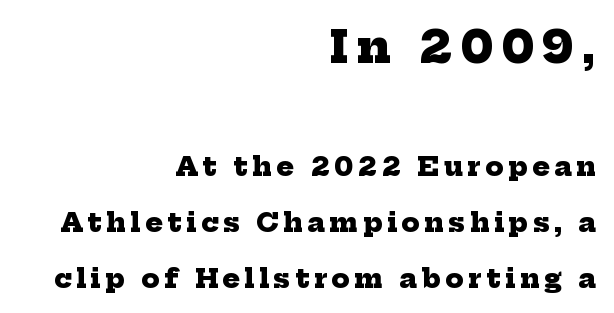
{"serif": "yes", "bold": "yes", "weight": "heavy", "width": "normal", "stroke_contrast": "low", "x_height": "medium", "monospaced": "no", "underline": "no", "align": "right", "line_spacing": "loose", "line_spacing_ratio": 2.14, "larger_block": "first", "size_ratio": 1.73, "glyph_px": 45}
